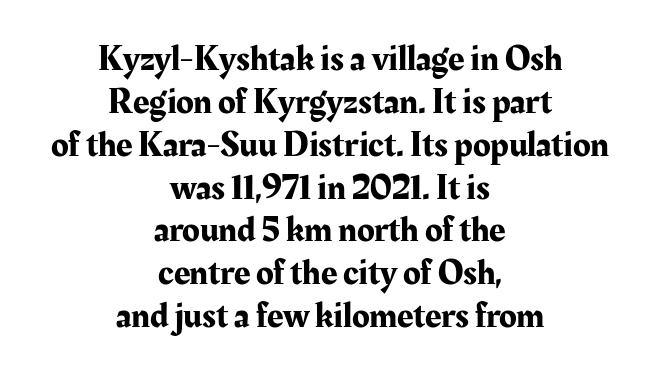
{"serif": "yes", "italic": "no", "width": "normal", "stroke_contrast": "medium", "x_height": "medium", "monospaced": "no", "underline": "no", "align": "center", "line_spacing_ratio": 1.19, "letter_spacing": "normal", "letter_spacing_em": 0.0, "glyph_px": 36}
